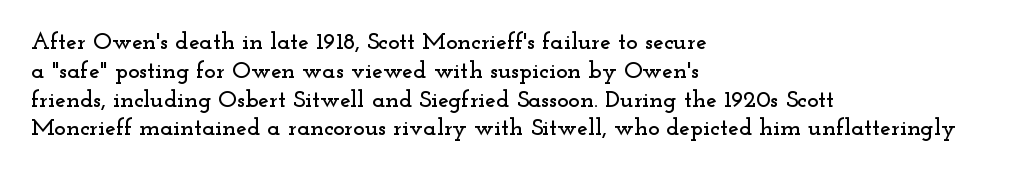
The image shows 24 px text type, upright; set left-aligned, line spacing 1.2x, normal letter spacing, not underlined.
